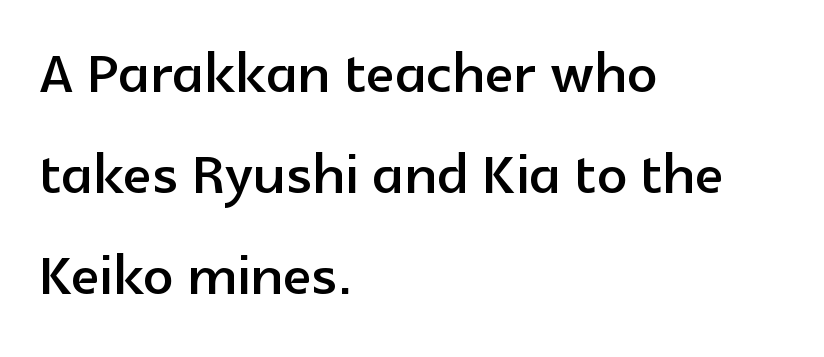
Rule under the text: the space is simply empty. The characters display no serif detailing; their extremities are plain. Is the block centered? No — it sits flush against the left margin. Compared with typical paragraphs, the rows here are spaced about the same. Characters remain perfectly vertical along every line. Students, note that the glyphs here touch the page at normal intervals.
